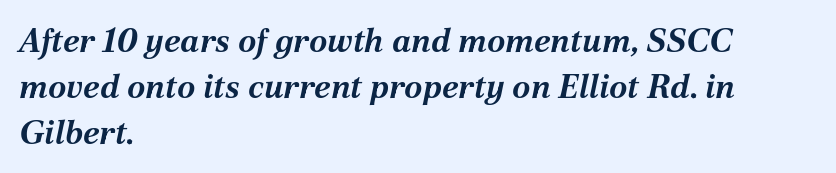
The space between consecutive lines is moderate. Is the block centered? No — it sits flush against the left margin. The rendering applies a slant to the glyphs. Clear beneath every line of the passage. Looks like regular typesetting: each glyph gets only the width it needs.
